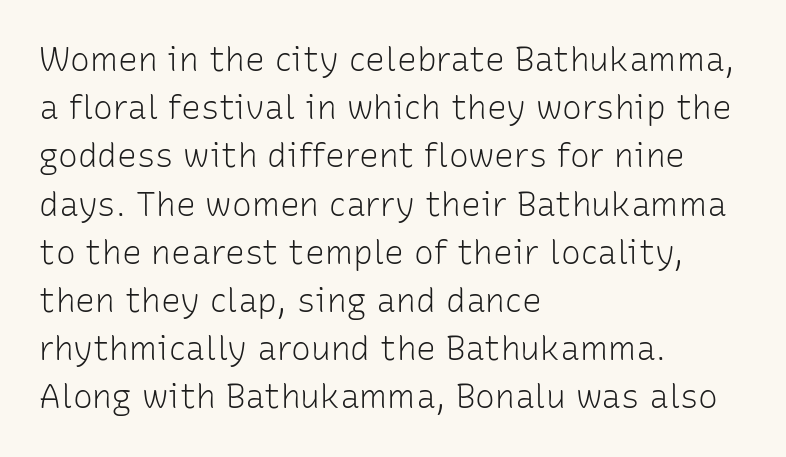
Q: Is the text bold? A: No.
Q: Is the text italic (slanted)? A: No, it is upright.
Q: Is the typeface a serif or a sans-serif typeface? A: Sans-serif.
Q: Is the text underlined? A: No.
Q: How is the paragraph aligned? A: Left-aligned.
Q: Is the spacing between letters normal or unusually wide? A: Normal.
Q: Is the spacing between lines tight, normal or loose? A: Normal.
Q: Width (condensed, normal, or wide)? A: Normal.
Q: Stroke contrast? A: Low.
Q: x-height? A: Medium.
Q: Monospaced? A: No.
